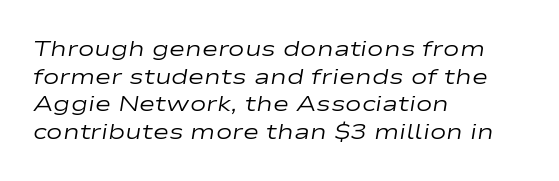
{"italic": "yes", "lean": "right", "slant_degrees": 9, "bold": "no", "underline": "no", "align": "left", "line_spacing": "normal", "line_spacing_ratio": 1.26, "letter_spacing": "normal", "letter_spacing_em": 0.0, "glyph_px": 22}
